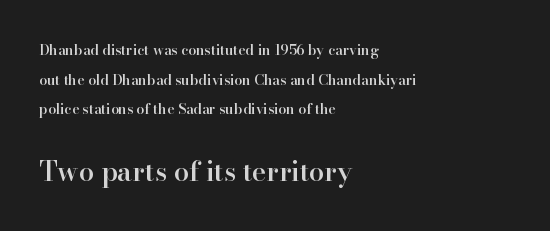
Q: Is the text bold? A: Semi-bold.
Q: Is the text italic (slanted)? A: No, it is upright.
Q: Is the text underlined? A: No.
Q: How is the paragraph aligned? A: Left-aligned.
Q: Is the spacing between letters normal or unusually wide? A: Normal.
Q: Is the spacing between lines tight, normal or loose? A: Loose.
Q: Which block of text is set in a larger size, the first (top) or the second (bottom)? A: The second (bottom) one.
